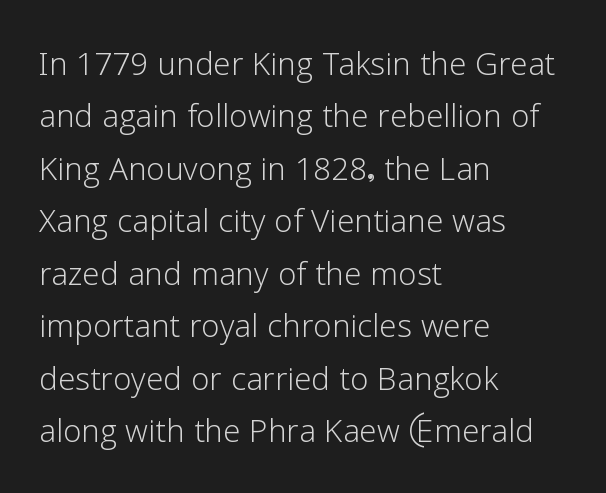
{"serif": "no", "italic": "no", "bold": "no", "weight": "light", "width": "normal", "stroke_contrast": "low", "x_height": "medium", "monospaced": "no", "underline": "no", "align": "left", "line_spacing": "normal", "line_spacing_ratio": 1.25, "letter_spacing": "normal", "letter_spacing_em": 0.0, "glyph_px": 42}
